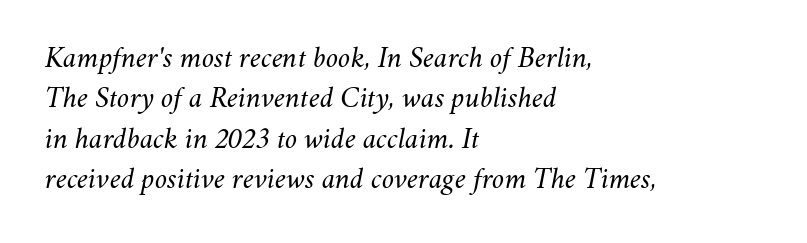
Q: Is the text bold? A: No.
Q: Is the text italic (slanted)? A: Yes, it leans right by about 11 degrees.
Q: Is the text underlined? A: No.
Q: How is the paragraph aligned? A: Left-aligned.
Q: Is the spacing between letters normal or unusually wide? A: Normal.
Q: Is the spacing between lines tight, normal or loose? A: Normal.
Q: Width (condensed, normal, or wide)? A: Normal.
Q: Stroke contrast? A: Medium.
Q: x-height? A: Small.
Q: Monospaced? A: No.
